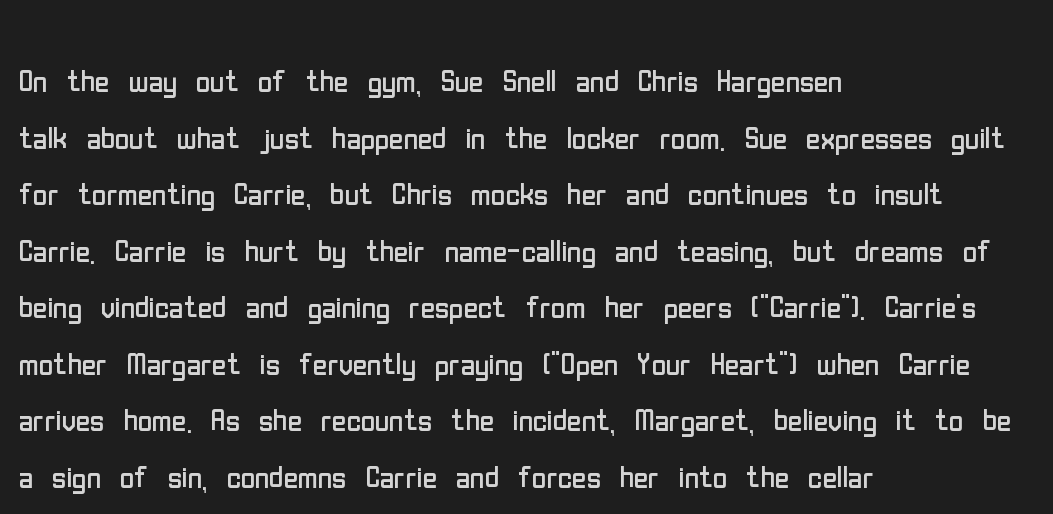
Does the copy run flush right? No — it runs flush left. This sample has the flowing, uneven cadence of proportional lettering. Check where the strokes stop: nothing finishes them off — pure sans. Bold? No — there's no thickening of the strokes.
